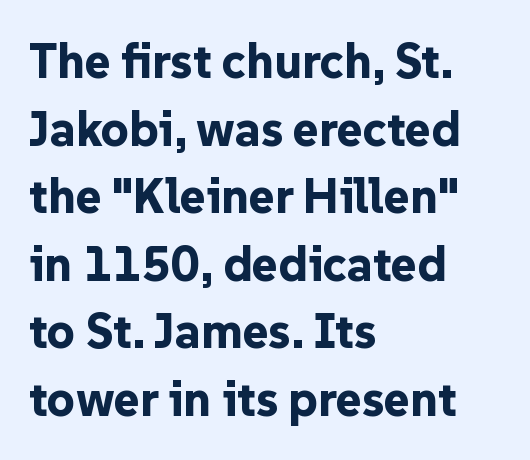
Only glyphs here, with clear space below each row. A typesetter would label this face a sans. This sample uses an upright cut, with every glyph sitting square on the baseline. Inter-character spacing is left at the font's built-in metrics.
